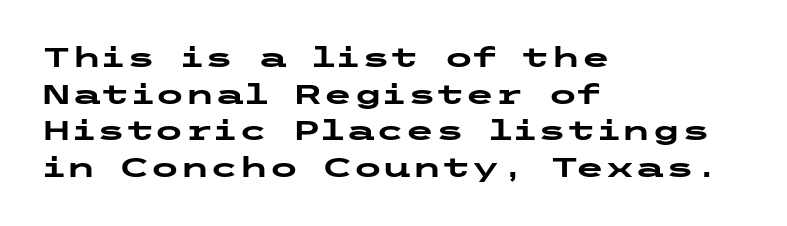
Q: Is the text bold? A: Yes.
Q: Is the text italic (slanted)? A: No, it is upright.
Q: Is the text underlined? A: No.
Q: How is the paragraph aligned? A: Left-aligned.
Q: Is the spacing between letters normal or unusually wide? A: Normal.
Q: Is the spacing between lines tight, normal or loose? A: Normal.
